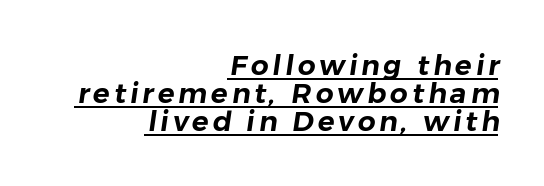
The passage shown stacks its lines with hardly any gap. A baseline rule has been typeset under these characters. This rendering uses right alignment, leaving the left contour irregular. Observe the absence of serifs on each vertical stroke in this sample. A typesetter would call this proportional, since set widths differ per character.
